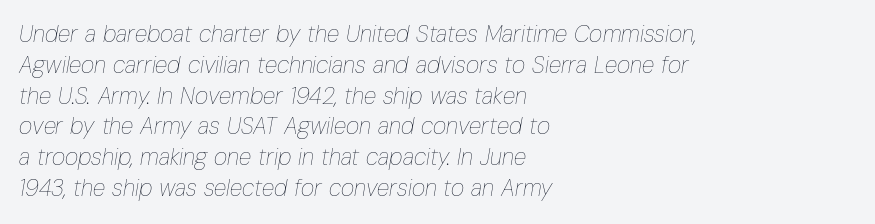
The letters sit at their default tracking, neither squeezed nor spread. The typesetter chose a ragged-right arrangement here. Check under the words: just untouched page. Italic: yes, the glyphs are oblique.
